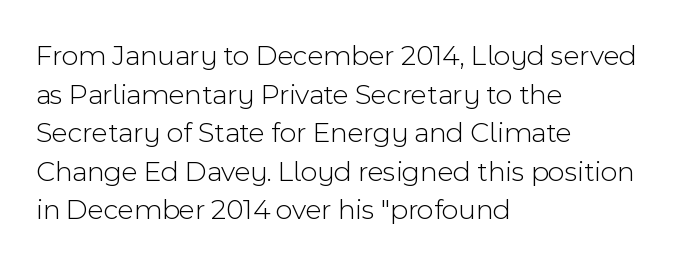
{"serif": "no", "italic": "no", "bold": "no", "weight": "light", "width": "normal", "x_height": "medium", "monospaced": "no", "underline": "no", "align": "left", "line_spacing": "normal", "line_spacing_ratio": 1.33, "letter_spacing": "normal", "letter_spacing_em": 0.0, "glyph_px": 29}
